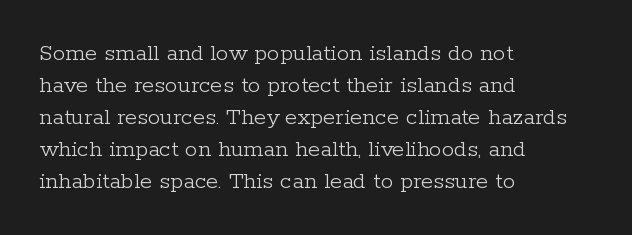
Q: Is the text bold? A: No.
Q: Is the text italic (slanted)? A: No, it is upright.
Q: Is the text underlined? A: No.
Q: How is the paragraph aligned? A: Left-aligned.
Q: Is the spacing between letters normal or unusually wide? A: Normal.
Q: Is the spacing between lines tight, normal or loose? A: Normal.
